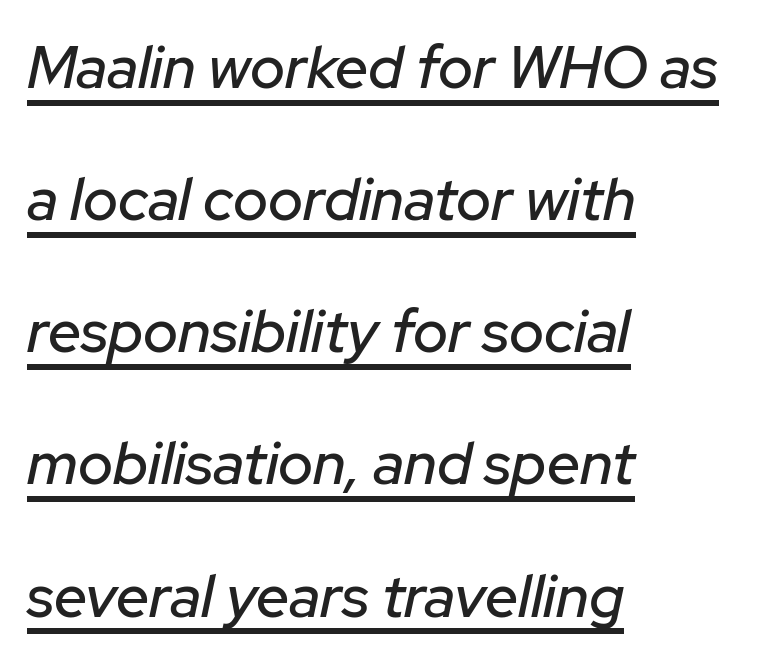
The image shows 59 px text type, italic (leaning right); set left-aligned, loose line spacing (2.24x), normal letter spacing, underlined; low stroke contrast and a medium x-height.
